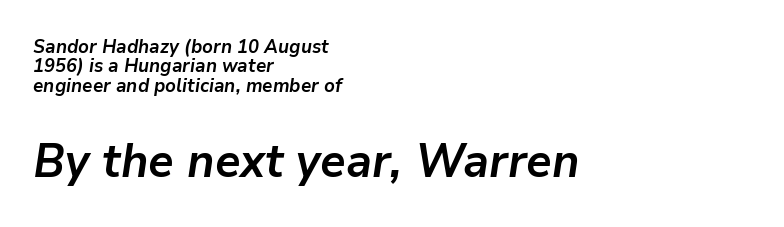
{"italic": "yes", "lean": "right", "slant_degrees": 9, "bold": "yes", "weight": "semibold", "width": "normal", "stroke_contrast": "low", "x_height": "medium", "monospaced": "no", "underline": "no", "align": "left", "line_spacing": "tight", "line_spacing_ratio": 1.02, "letter_spacing": "normal", "letter_spacing_em": 0.0, "larger_block": "second", "size_ratio": 2.47, "glyph_px": 47}
